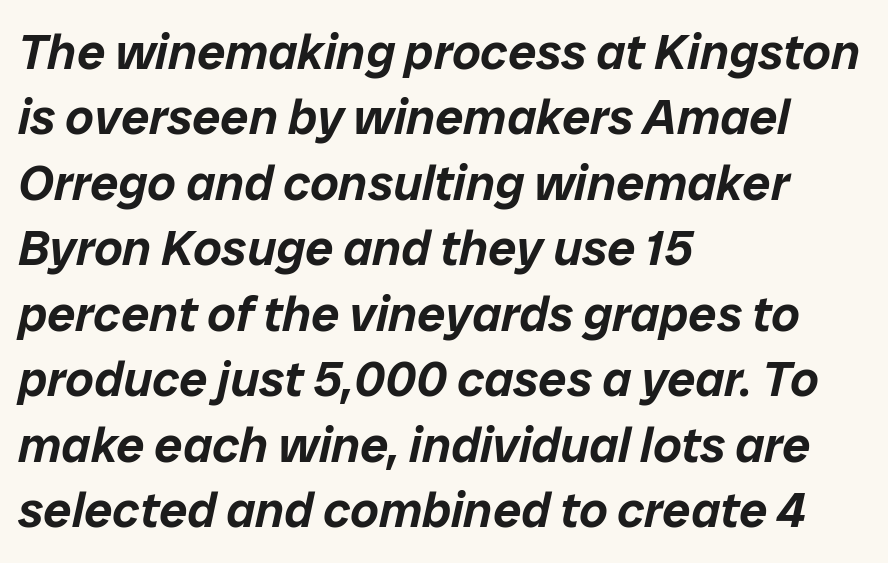
The letters advance in unequal steps, a hallmark of proportional type. Decoration check: the copy has no underline. Compared with ordinary roman type, these characters are visibly tilted. Line beginnings align vertically; line endings do not. This sample keeps an unexceptional amount of space between lines. Inter-character spacing is left at the font's built-in metrics.
